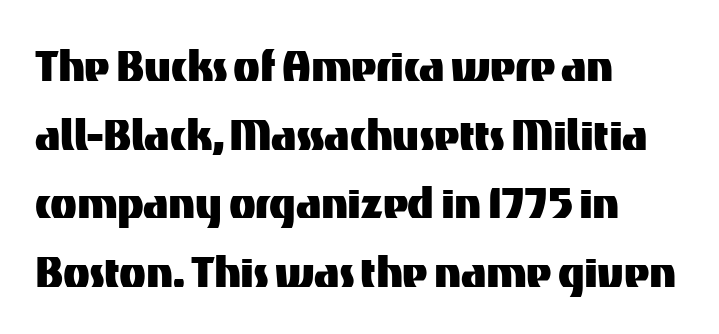
{"serif": "no", "italic": "no", "width": "normal", "stroke_contrast": "medium", "x_height": "medium", "monospaced": "no", "underline": "no", "align": "left", "line_spacing": "normal", "line_spacing_ratio": 1.25, "letter_spacing": "normal", "letter_spacing_em": 0.0, "glyph_px": 55}
